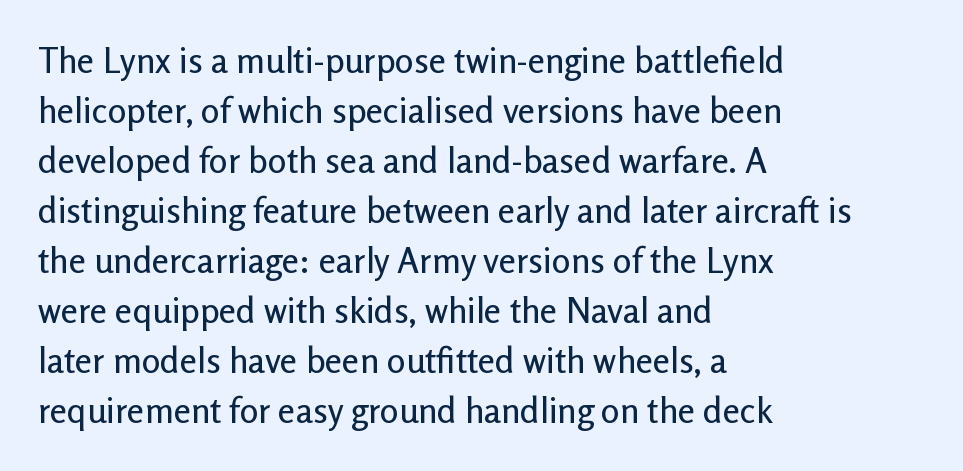
The passage shown is typed in a proportional face where columns would drift. No word sits above an underline. The lines are quadded left. The typography opts for an upright posture over an oblique one. Unlike a traditional serif, this face leaves its strokes unadorned. One glance says typical: line gaps are just what's usual.
